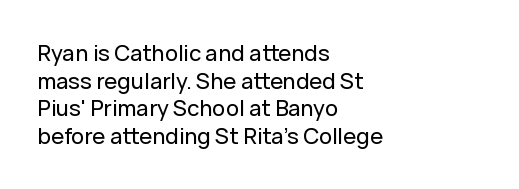
Q: Is the text italic (slanted)? A: No, it is upright.
Q: Is the text underlined? A: No.
Q: How is the paragraph aligned? A: Left-aligned.
Q: Is the spacing between letters normal or unusually wide? A: Normal.
Q: Is the spacing between lines tight, normal or loose? A: Normal.
